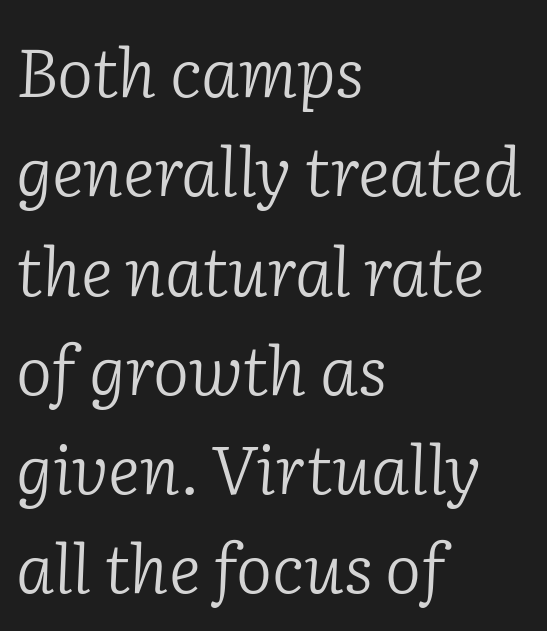
{"serif": "yes", "italic": "yes", "lean": "right", "slant_degrees": 2, "bold": "no", "weight": "light", "width": "normal", "stroke_contrast": "low", "x_height": "medium", "monospaced": "no", "underline": "no", "align": "left", "line_spacing": "normal", "line_spacing_ratio": 1.46, "letter_spacing": "normal", "letter_spacing_em": 0.0, "glyph_px": 68}
